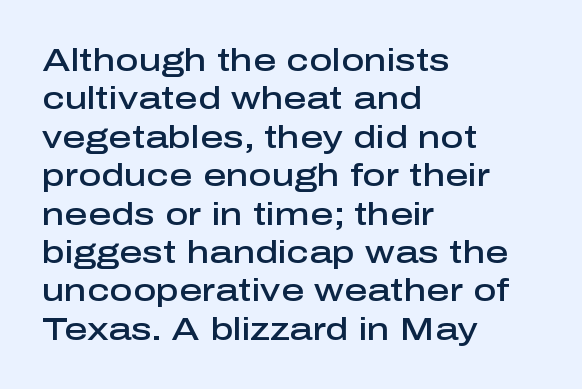
Q: Is the text bold? A: Semi-bold.
Q: Is the text italic (slanted)? A: No, it is upright.
Q: Is the typeface a serif or a sans-serif typeface? A: Sans-serif.
Q: Is the text underlined? A: No.
Q: How is the paragraph aligned? A: Left-aligned.
Q: Is the spacing between letters normal or unusually wide? A: Normal.
Q: Width (condensed, normal, or wide)? A: Normal.
Q: Stroke contrast? A: Low.
Q: x-height? A: Medium.
Q: Monospaced? A: No.
